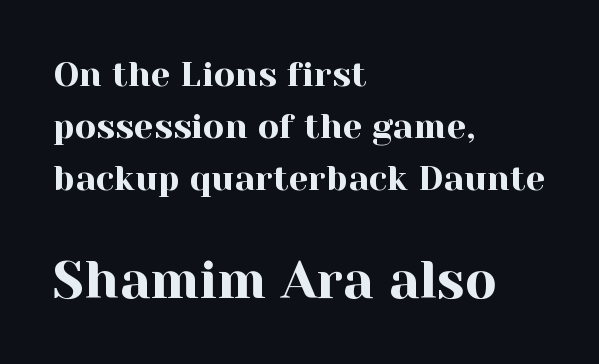
A serif font was chosen for this passage. Compared with a centered layout, this one pins lines to the left instead. If you squint, the bottom block still reads clearly — it's the larger of the two. The face used here is proportionally spaced, like ordinary book or web type.
